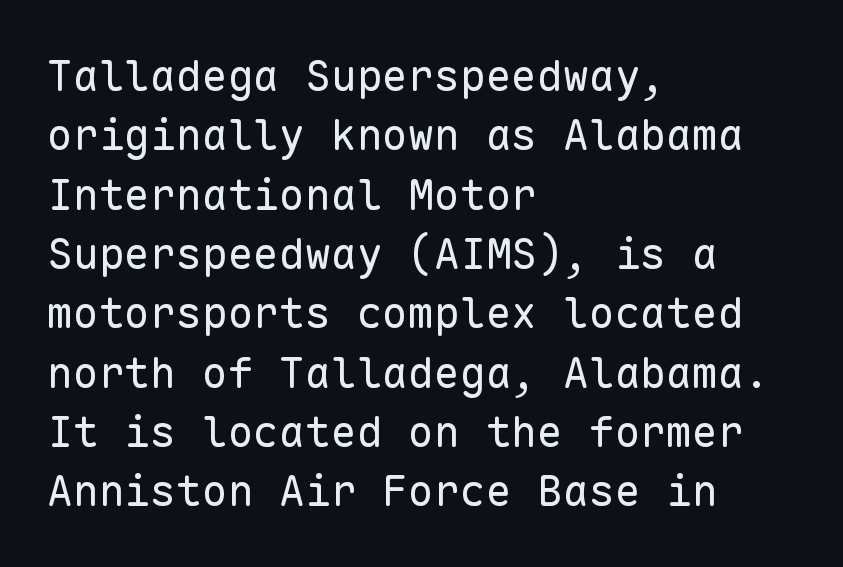
Short note: letters normally spaced. The rag falls on the right side of this text block. This is sans-serif lettering, the kind often seen on screens and signage. Characters remain perfectly vertical along every line.
